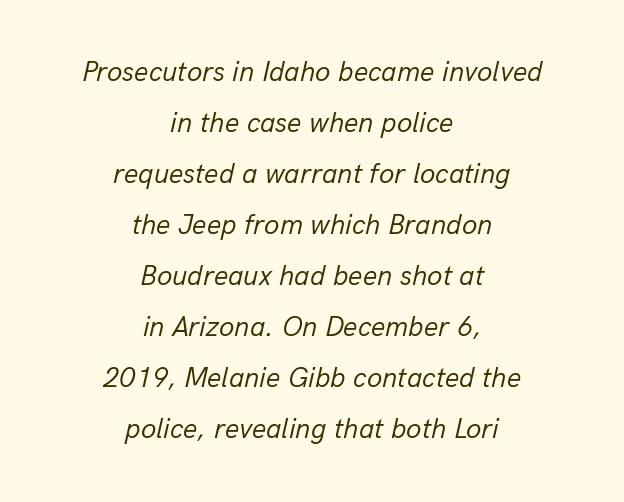
Descenders are the only things crossing below the line. These lines are centered, leaving both edges ragged. A typesetter would call this proportional, since set widths differ per character. Weight: regular or lighter. Tall strokes in this sample are angled rather than plumb. The gaps between neighbouring characters are ordinary and unremarkable.
